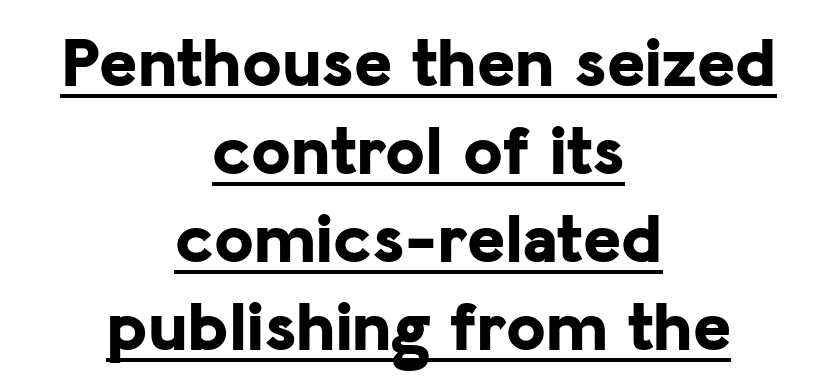
Q: Is the text bold? A: Yes.
Q: Is the text italic (slanted)? A: No, it is upright.
Q: Is the typeface a serif or a sans-serif typeface? A: Sans-serif.
Q: Is the text underlined? A: Yes.
Q: How is the paragraph aligned? A: Centered.
Q: Is the spacing between letters normal or unusually wide? A: Normal.
Q: Width (condensed, normal, or wide)? A: Normal.
Q: Stroke contrast? A: Low.
Q: x-height? A: Medium.
Q: Monospaced? A: No.
